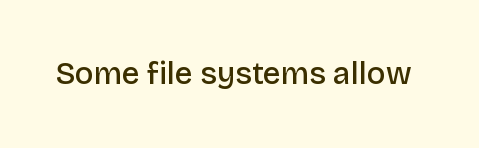
Q: Is the text bold? A: Semi-bold.
Q: Is the text italic (slanted)? A: No, it is upright.
Q: Is the typeface a serif or a sans-serif typeface? A: Sans-serif.
Q: Is the text underlined? A: No.
Q: Is the spacing between letters normal or unusually wide? A: Normal.
Q: Width (condensed, normal, or wide)? A: Normal.
Q: Stroke contrast? A: Low.
Q: x-height? A: Large.
Q: Monospaced? A: No.
